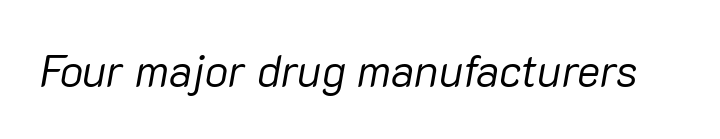
The passage shown is not underscored anywhere. Nothing unusual about the tracking: characters are spaced as the font intends. Does the lettering tilt? It does — this is italic. The letters advance in unequal steps, a hallmark of proportional type. Unbolded letterforms with no extra heft.
